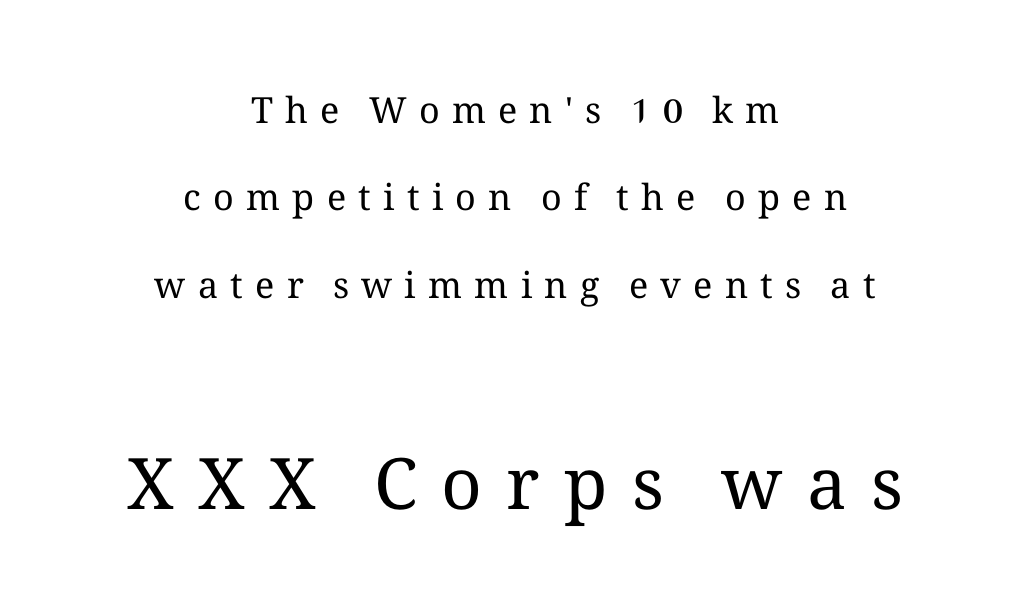
{"italic": "no", "bold": "no", "weight": "regular", "width": "normal", "stroke_contrast": "medium", "x_height": "medium", "monospaced": "no", "underline": "no", "align": "center", "line_spacing": "loose", "line_spacing_ratio": 2.43, "letter_spacing": "wide", "letter_spacing_em": 0.34, "larger_block": "second", "size_ratio": 1.97, "glyph_px": 71}
